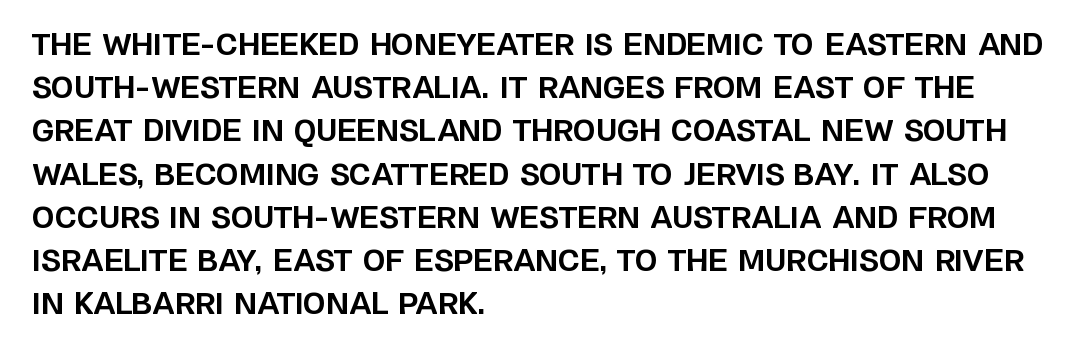
The image shows 29 px bold sans-serif type, upright; set left-aligned, normal line spacing (1.49x), normal letter spacing, not underlined; low stroke contrast and a large x-height.
